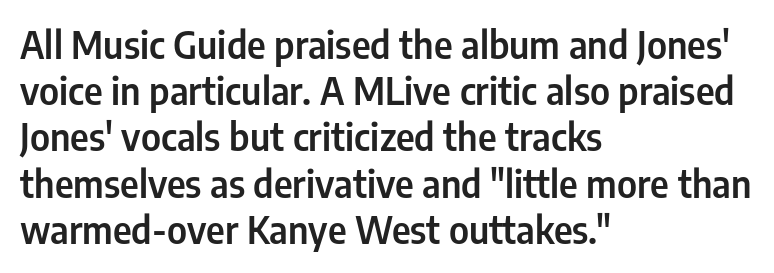
{"serif": "no", "italic": "no", "width": "condensed", "stroke_contrast": "low", "x_height": "medium", "monospaced": "no", "underline": "no", "align": "left", "line_spacing": "normal", "line_spacing_ratio": 1.25, "letter_spacing": "normal", "letter_spacing_em": 0.0, "glyph_px": 37}
